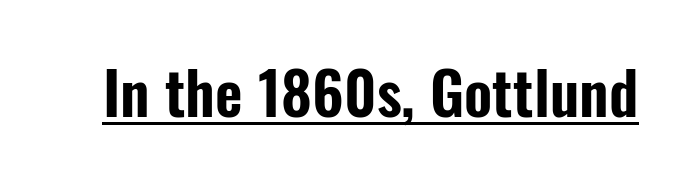
The image shows 60 px condensed sans-serif type, upright; set normal letter spacing, underlined; low stroke contrast and a medium x-height.
